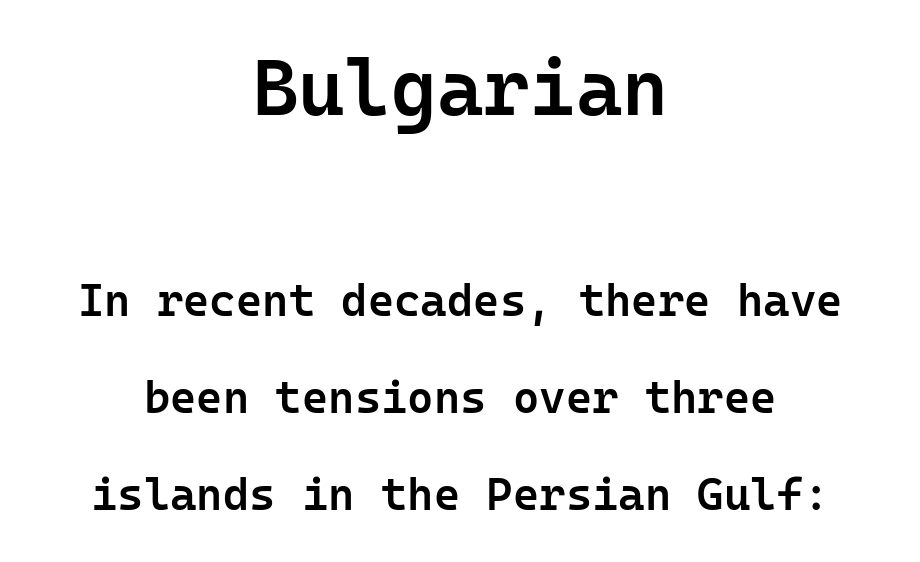
Q: Is the text bold? A: Semi-bold.
Q: Is the text italic (slanted)? A: No, it is upright.
Q: Is the typeface a serif or a sans-serif typeface? A: Sans-serif.
Q: Is the text underlined? A: No.
Q: How is the paragraph aligned? A: Centered.
Q: Is the spacing between letters normal or unusually wide? A: Normal.
Q: Is the spacing between lines tight, normal or loose? A: Loose.
Q: Which block of text is set in a larger size, the first (top) or the second (bottom)? A: The first (top) one.
Q: Width (condensed, normal, or wide)? A: Normal.
Q: Stroke contrast? A: Low.
Q: x-height? A: Medium.
Q: Monospaced? A: Yes.
